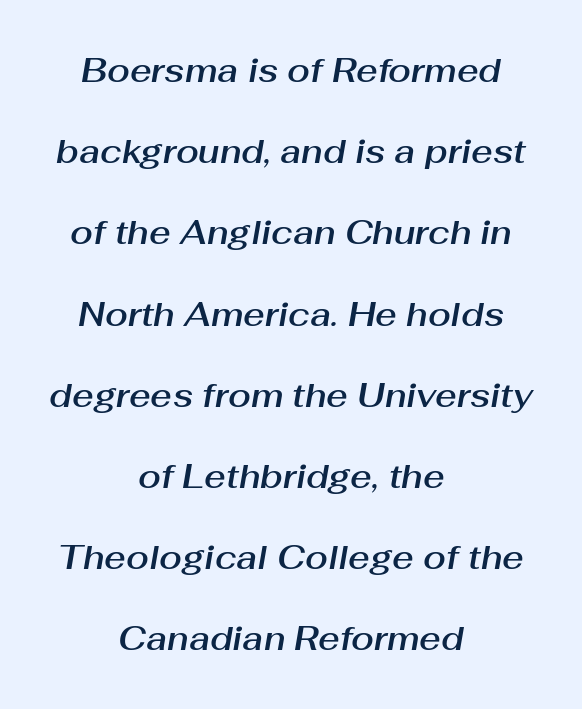
{"italic": "yes", "lean": "right", "slant_degrees": 10, "width": "normal", "stroke_contrast": "medium", "x_height": "medium", "monospaced": "no", "underline": "no", "align": "center", "line_spacing": "loose", "line_spacing_ratio": 2.46, "letter_spacing": "normal", "letter_spacing_em": 0.0, "glyph_px": 33}
